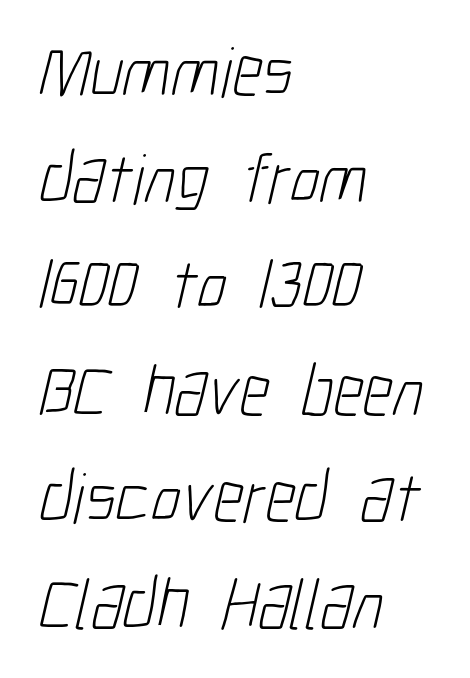
{"serif": "no", "bold": "no", "weight": "light", "width": "condensed", "stroke_contrast": "low", "x_height": "medium", "monospaced": "no", "underline": "no", "align": "left", "line_spacing": "normal", "line_spacing_ratio": 1.48, "letter_spacing": "normal", "letter_spacing_em": 0.0, "glyph_px": 72}
